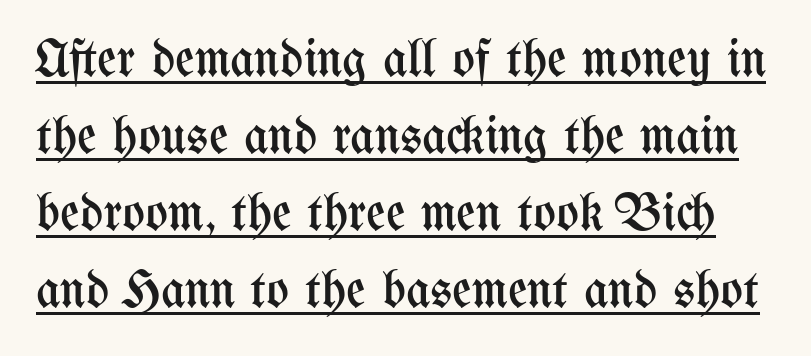
{"italic": "no", "bold": "no", "weight": "regular", "width": "condensed", "stroke_contrast": "medium", "x_height": "medium", "monospaced": "no", "underline": "yes", "line_spacing": "normal", "line_spacing_ratio": 1.45, "letter_spacing": "normal", "letter_spacing_em": 0.0, "glyph_px": 53}
